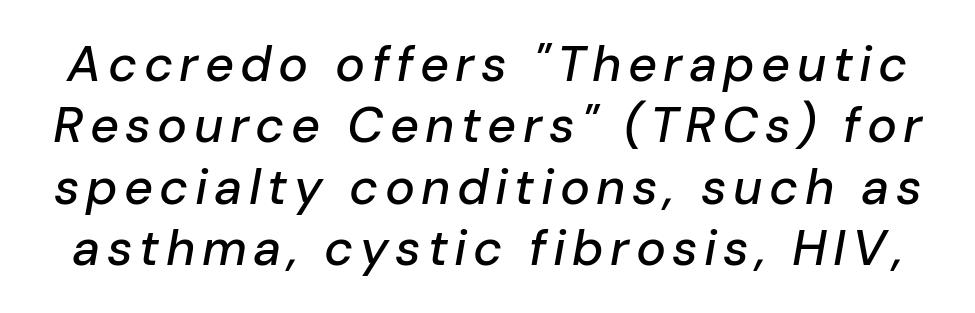
A bare baseline throughout the passage. Here the designer chose a conventional face with non-uniform glyph widths. These lines were composed using italics.
